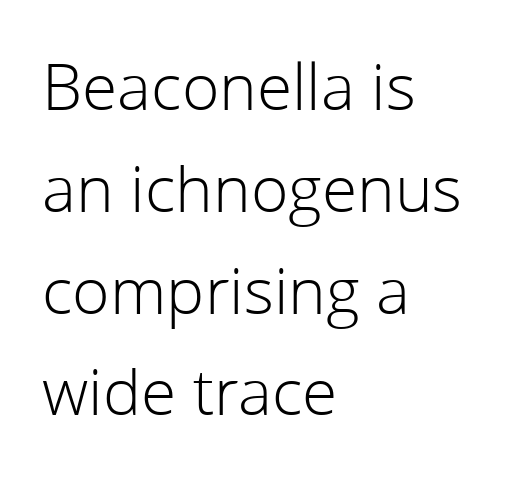
{"serif": "no", "italic": "no", "bold": "no", "weight": "light", "width": "normal", "stroke_contrast": "low", "x_height": "medium", "monospaced": "no", "underline": "no", "align": "left", "line_spacing": "normal", "line_spacing_ratio": 1.59, "letter_spacing": "normal", "letter_spacing_em": 0.0, "glyph_px": 64}
